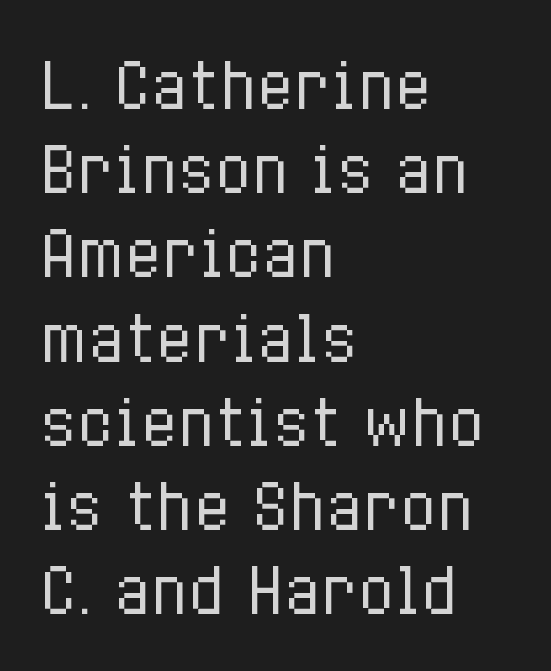
{"italic": "no", "bold": "no", "weight": "regular", "width": "condensed", "stroke_contrast": "low", "x_height": "medium", "monospaced": "no", "underline": "no", "align": "left", "line_spacing": "normal", "line_spacing_ratio": 1.38, "letter_spacing": "normal", "letter_spacing_em": 0.0, "glyph_px": 61}
